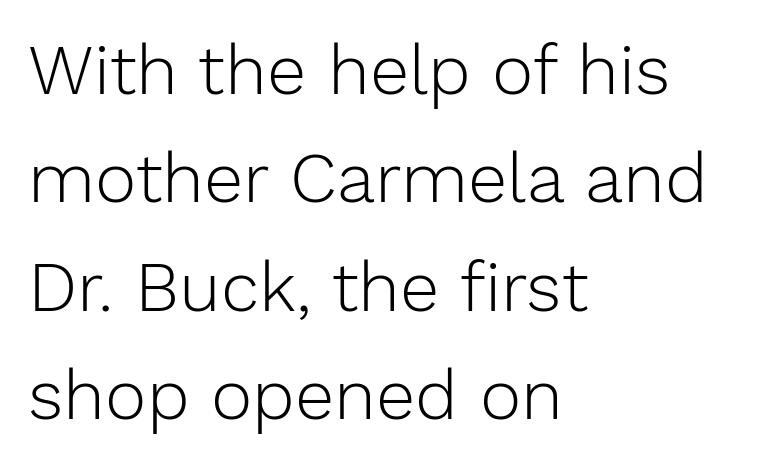
{"serif": "no", "italic": "no", "bold": "no", "weight": "light", "width": "normal", "stroke_contrast": "low", "x_height": "medium", "monospaced": "no", "underline": "no", "align": "left", "line_spacing": "normal", "line_spacing_ratio": 1.55, "letter_spacing": "normal", "letter_spacing_em": 0.0, "glyph_px": 70}
